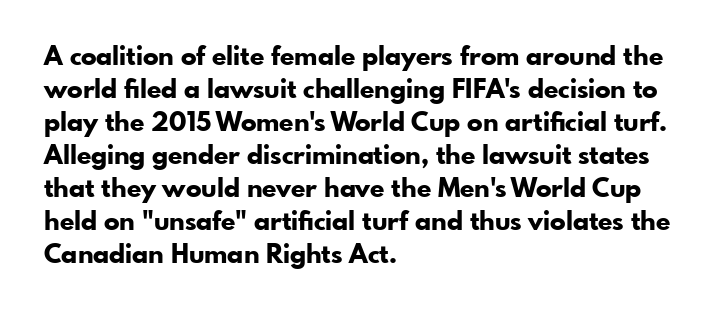
The leading is moderate, giving the passage an even texture. A dark, heavy texture on the line: the type is bold. Descenders hang freely into open space. Letter spacing: default. Notice how the passage keeps a crisp vertical edge on the left only. This is roman type, the default non-slanted kind.
